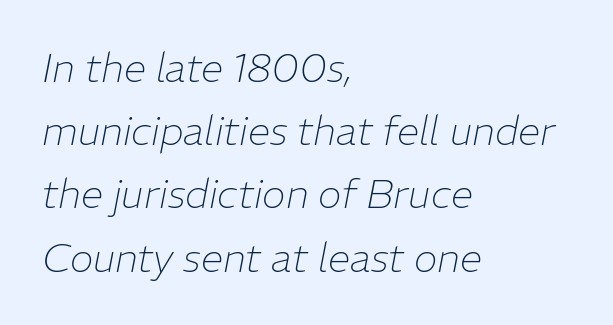
Q: Is the text bold? A: No.
Q: Is the text italic (slanted)? A: Yes, it leans right by about 11 degrees.
Q: Is the text underlined? A: No.
Q: How is the paragraph aligned? A: Left-aligned.
Q: Is the spacing between letters normal or unusually wide? A: Normal.
Q: Is the spacing between lines tight, normal or loose? A: Normal.
Q: Width (condensed, normal, or wide)? A: Normal.
Q: Stroke contrast? A: Low.
Q: x-height? A: Medium.
Q: Monospaced? A: No.
